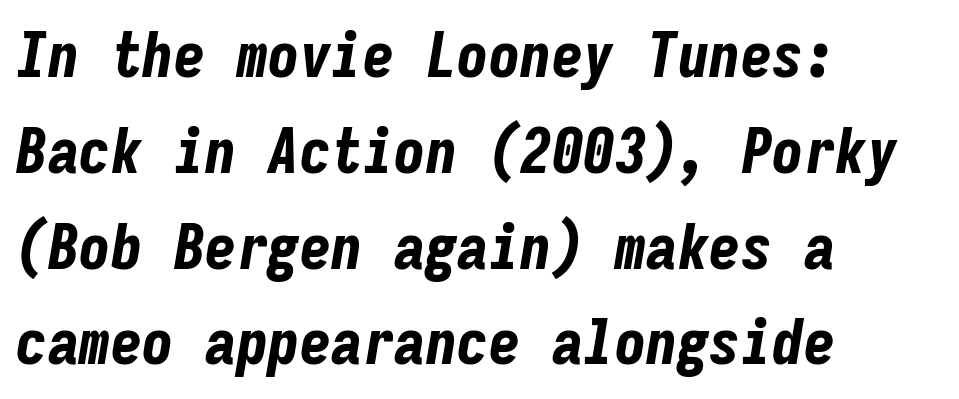
{"italic": "yes", "lean": "right", "slant_degrees": 9, "bold": "yes", "weight": "bold", "width": "condensed", "stroke_contrast": "low", "x_height": "medium", "monospaced": "yes", "underline": "no", "align": "left", "line_spacing": "normal", "line_spacing_ratio": 1.52, "letter_spacing": "normal", "letter_spacing_em": 0.0, "glyph_px": 63}
